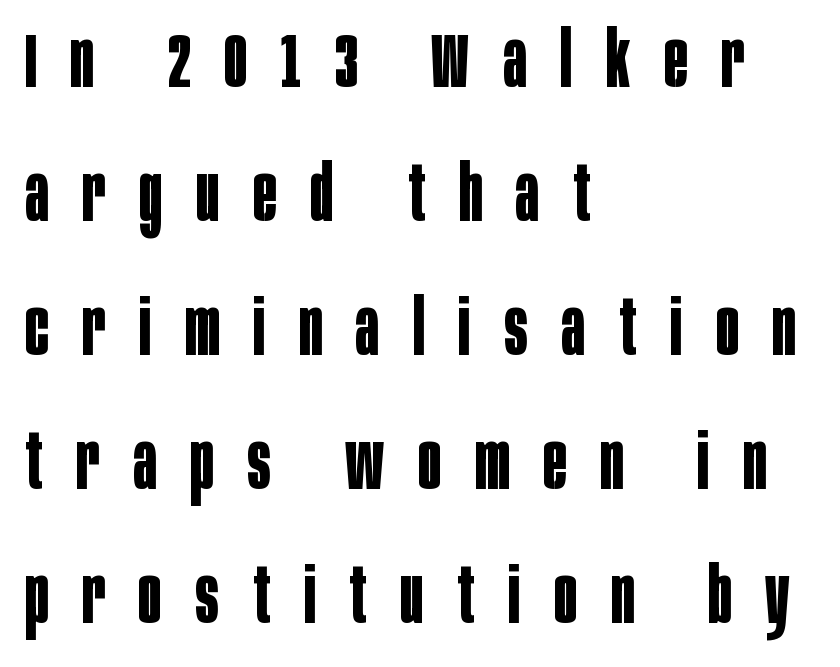
{"serif": "no", "italic": "no", "bold": "yes", "weight": "bold", "width": "condensed", "stroke_contrast": "low", "x_height": "large", "monospaced": "no", "underline": "no", "align": "left", "line_spacing_ratio": 1.74, "letter_spacing": "wide", "letter_spacing_em": 0.44, "glyph_px": 77}
